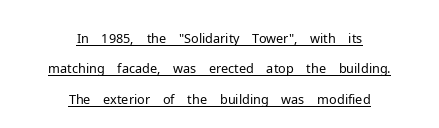
Q: Is the text bold? A: No.
Q: Is the text italic (slanted)? A: No, it is upright.
Q: Is the text underlined? A: Yes.
Q: How is the paragraph aligned? A: Centered.
Q: Is the spacing between letters normal or unusually wide? A: Normal.
